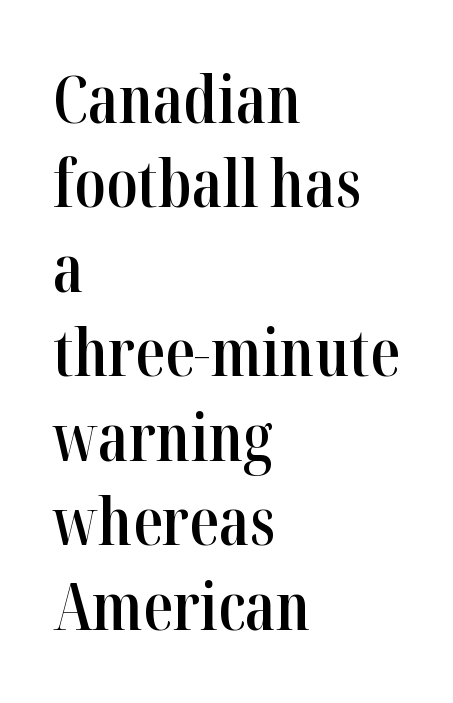
{"serif": "yes", "italic": "no", "bold": "semi", "weight": "semibold", "width": "condensed", "stroke_contrast": "high", "x_height": "medium", "monospaced": "no", "underline": "no", "align": "left", "line_spacing": "normal", "line_spacing_ratio": 1.3, "letter_spacing": "normal", "letter_spacing_em": 0.0, "glyph_px": 65}
